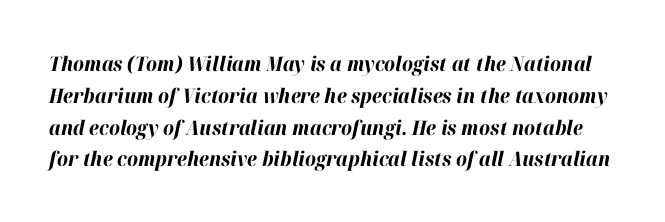
Q: Is the text bold? A: Yes.
Q: Is the text italic (slanted)? A: Yes, it leans right by about 12 degrees.
Q: Is the text underlined? A: No.
Q: Is the spacing between letters normal or unusually wide? A: Normal.
Q: Is the spacing between lines tight, normal or loose? A: Normal.
